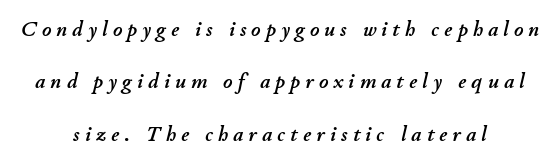
{"italic": "yes", "lean": "right", "slant_degrees": 11, "underline": "no", "align": "center", "line_spacing": "loose", "line_spacing_ratio": 2.38, "letter_spacing": "wide", "letter_spacing_em": 0.24, "glyph_px": 22}
